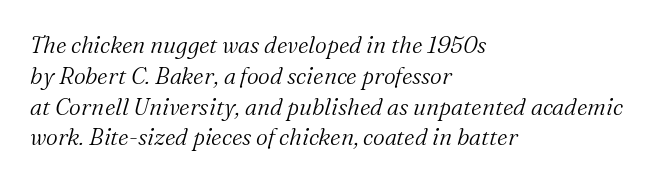
{"italic": "yes", "lean": "right", "slant_degrees": 16, "bold": "no", "underline": "no", "align": "left", "line_spacing": "normal", "line_spacing_ratio": 1.34, "letter_spacing": "normal", "letter_spacing_em": 0.0, "glyph_px": 23}
